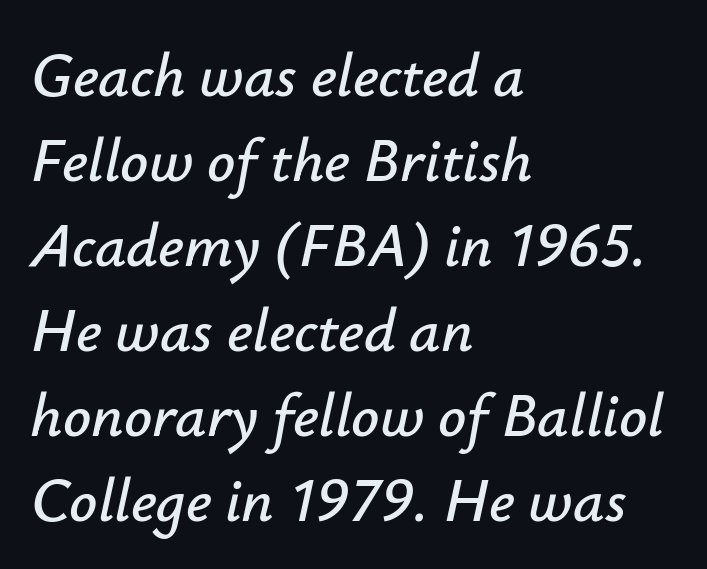
The image shows 62 px text type, italic (leaning right); set left-aligned, normal line spacing (1.37x), normal letter spacing, not underlined; low stroke contrast and a small x-height.
